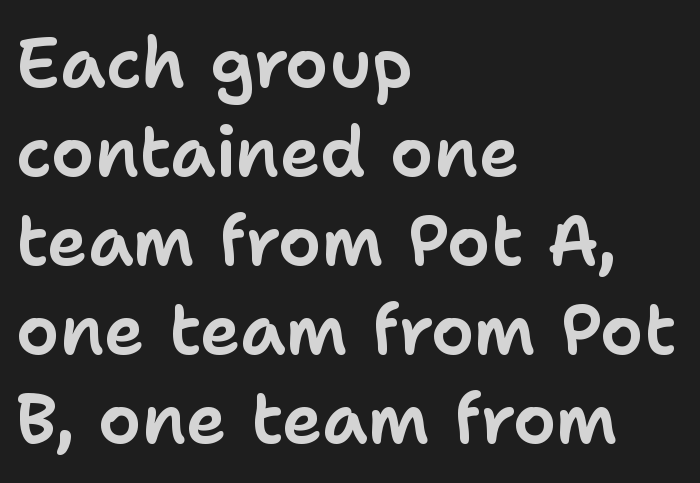
{"serif": "no", "italic": "no", "width": "normal", "stroke_contrast": "low", "x_height": "medium", "monospaced": "no", "underline": "no", "align": "left", "line_spacing": "normal", "line_spacing_ratio": 1.29, "letter_spacing": "normal", "letter_spacing_em": 0.0, "glyph_px": 69}
